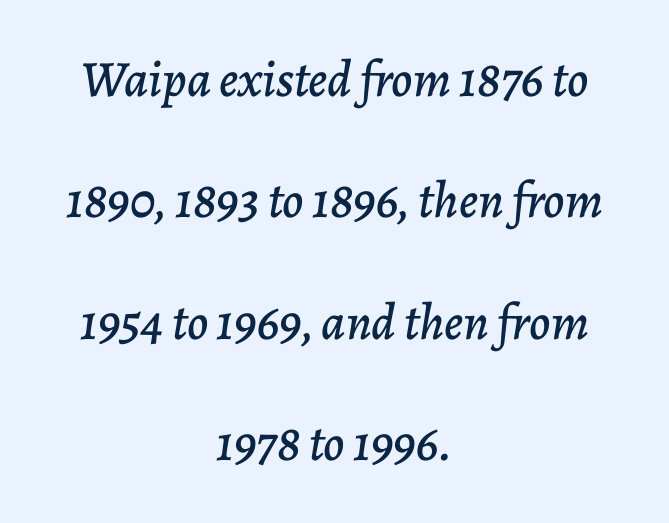
Q: Is the text italic (slanted)? A: Yes, it leans right by about 7 degrees.
Q: Is the text underlined? A: No.
Q: How is the paragraph aligned? A: Centered.
Q: Is the spacing between letters normal or unusually wide? A: Normal.
Q: Is the spacing between lines tight, normal or loose? A: Loose.
Q: Width (condensed, normal, or wide)? A: Normal.
Q: Stroke contrast? A: Low.
Q: x-height? A: Medium.
Q: Monospaced? A: No.
